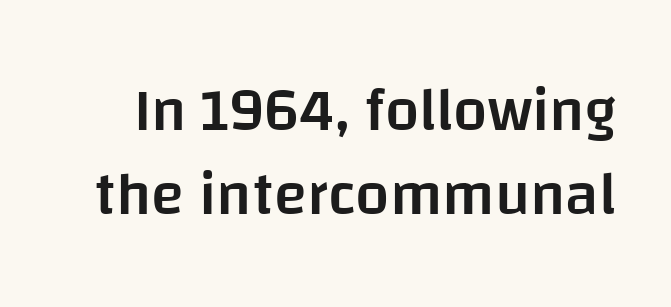
Q: Is the text bold? A: Semi-bold.
Q: Is the text italic (slanted)? A: No, it is upright.
Q: Is the typeface a serif or a sans-serif typeface? A: Sans-serif.
Q: Is the text underlined? A: No.
Q: Is the spacing between letters normal or unusually wide? A: Normal.
Q: Is the spacing between lines tight, normal or loose? A: Normal.
Q: Width (condensed, normal, or wide)? A: Normal.
Q: Stroke contrast? A: Low.
Q: x-height? A: Large.
Q: Monospaced? A: No.
